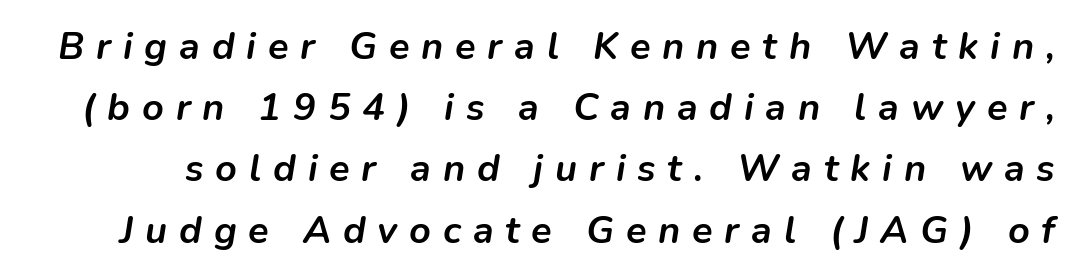
The image shows 38 px semibold type, italic (leaning right); set normal line spacing (1.61x), unusually wide letter spacing (+0.31 em), not underlined; low stroke contrast and a medium x-height.
